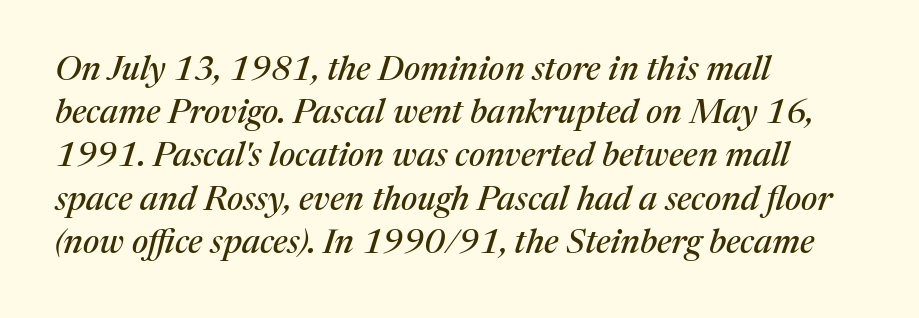
Are there feet on the stems? There are — it's a serif. Nobody touched the tracking dial on this one. Every row of glyphs begins at an identical x-position on the left. A typesetter would mark this as italic. No word sits above an underline. Vertical spacing — default.
